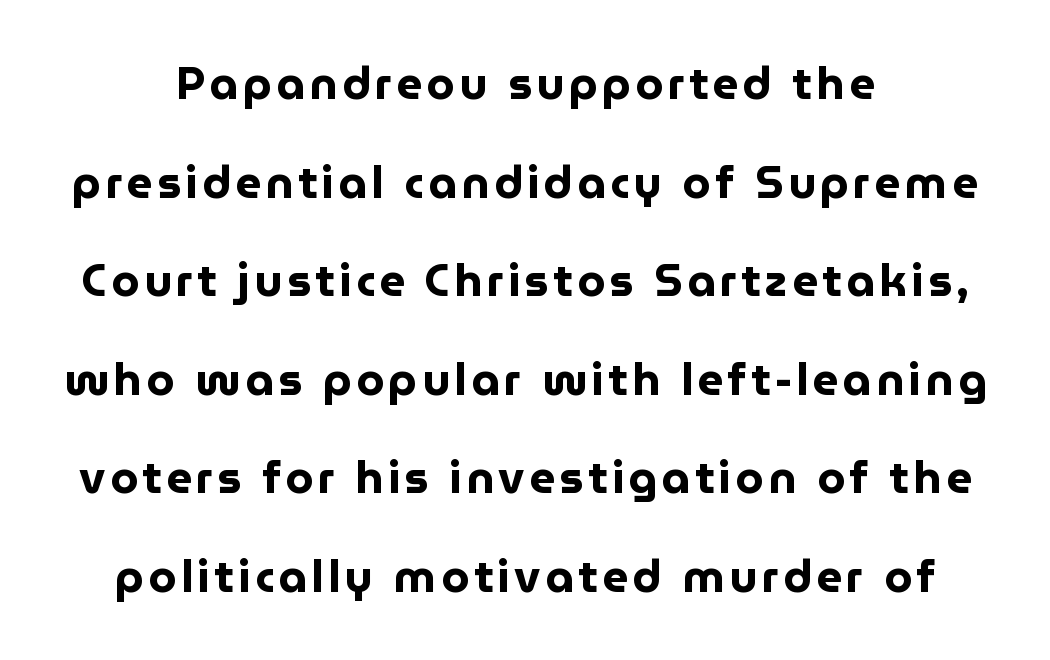
Q: Is the text bold? A: Yes.
Q: Is the text italic (slanted)? A: No, it is upright.
Q: Is the typeface a serif or a sans-serif typeface? A: Sans-serif.
Q: Is the text underlined? A: No.
Q: How is the paragraph aligned? A: Centered.
Q: Is the spacing between lines tight, normal or loose? A: Loose.
Q: Width (condensed, normal, or wide)? A: Normal.
Q: Stroke contrast? A: Low.
Q: x-height? A: Medium.
Q: Monospaced? A: No.
